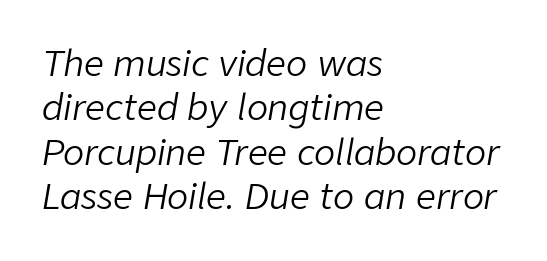
The image shows 35 px light type, italic (leaning right); set left-aligned, normal line spacing (1.27x), normal letter spacing, not underlined; low stroke contrast and a medium x-height.
